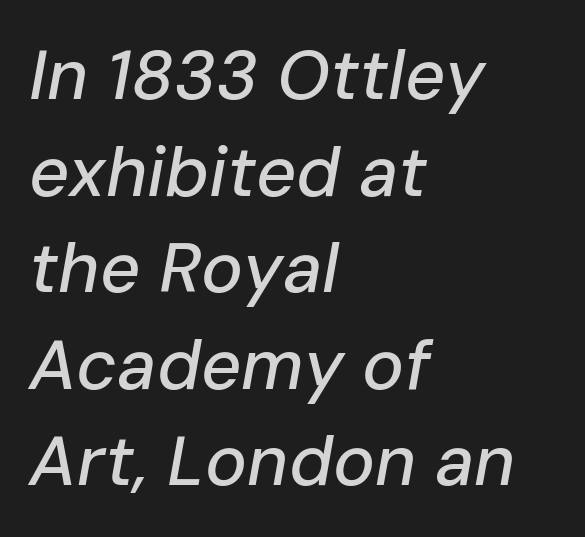
Q: Is the text italic (slanted)? A: Yes, it leans right by about 10 degrees.
Q: Is the text underlined? A: No.
Q: How is the paragraph aligned? A: Left-aligned.
Q: Is the spacing between letters normal or unusually wide? A: Normal.
Q: Is the spacing between lines tight, normal or loose? A: Normal.
Q: Width (condensed, normal, or wide)? A: Normal.
Q: Stroke contrast? A: Low.
Q: x-height? A: Medium.
Q: Monospaced? A: No.
